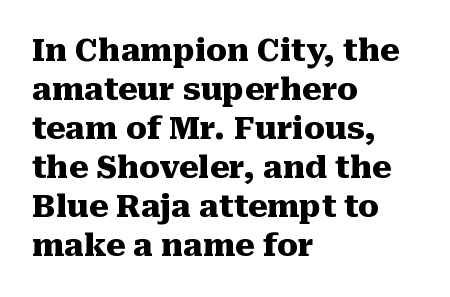
The image shows 31 px heavy serif type, upright; set left-aligned, normal line spacing (1.26x), normal letter spacing, not underlined; medium stroke contrast and a medium x-height.
